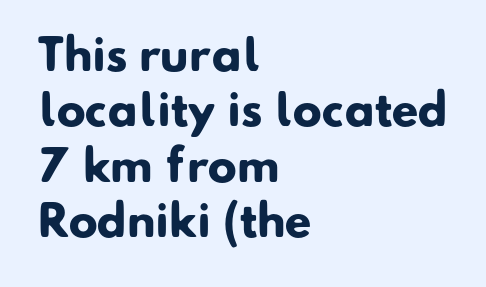
Q: Is the text bold? A: Yes.
Q: Is the typeface a serif or a sans-serif typeface? A: Sans-serif.
Q: Is the text underlined? A: No.
Q: How is the paragraph aligned? A: Left-aligned.
Q: Is the spacing between letters normal or unusually wide? A: Normal.
Q: Is the spacing between lines tight, normal or loose? A: Normal.
Q: Width (condensed, normal, or wide)? A: Normal.
Q: Stroke contrast? A: Low.
Q: x-height? A: Small.
Q: Monospaced? A: No.
